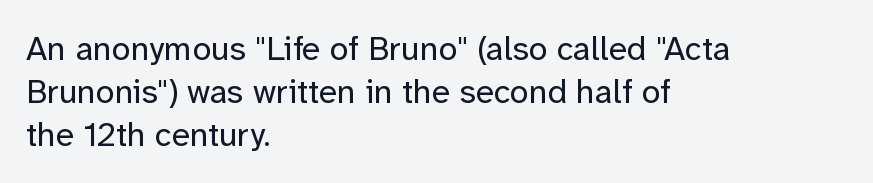
The image shows 34 px regular-weight sans-serif type, upright; set left-aligned, normal line spacing (1.26x), normal letter spacing, not underlined; low stroke contrast and a medium x-height.
